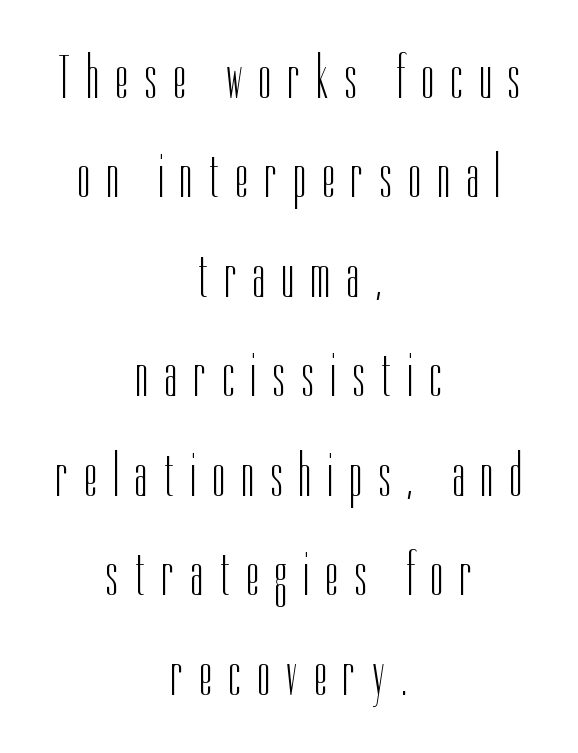
The image shows 61 px light, condensed sans-serif type, upright; set centered, normal line spacing (1.63x), unusually wide letter spacing (+0.28 em), not underlined; low stroke contrast and a medium x-height.
